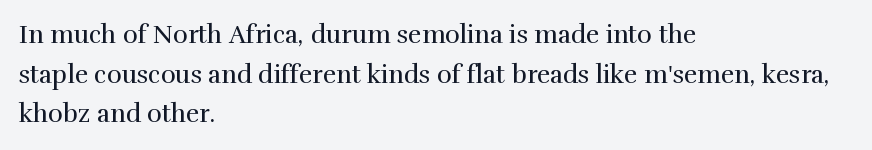
Q: Is the text bold? A: No.
Q: Is the text italic (slanted)? A: No, it is upright.
Q: Is the text underlined? A: No.
Q: How is the paragraph aligned? A: Left-aligned.
Q: Is the spacing between letters normal or unusually wide? A: Normal.
Q: Is the spacing between lines tight, normal or loose? A: Normal.
